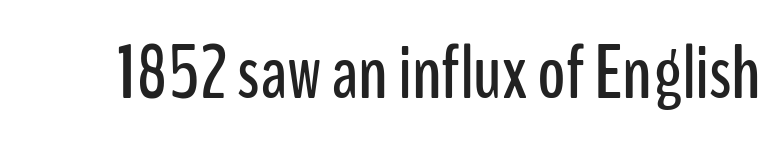
Short note: letters normally spaced. Check under the words: just untouched page. The letters stand upright; this is a roman face. This sample has the flowing, uneven cadence of proportional lettering.
